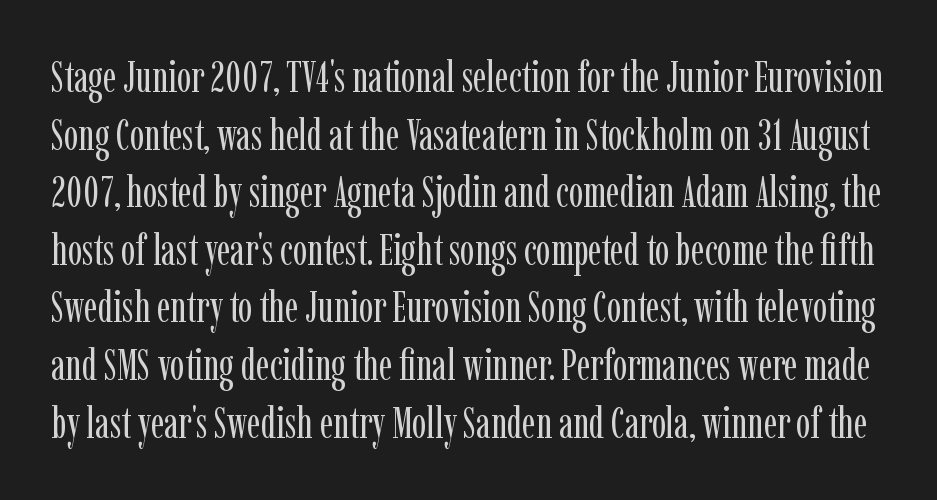
{"serif": "yes", "italic": "no", "bold": "no", "weight": "regular", "width": "condensed", "stroke_contrast": "low", "x_height": "medium", "monospaced": "no", "underline": "no", "line_spacing": "normal", "line_spacing_ratio": 1.34, "letter_spacing": "normal", "letter_spacing_em": 0.0, "glyph_px": 43}
